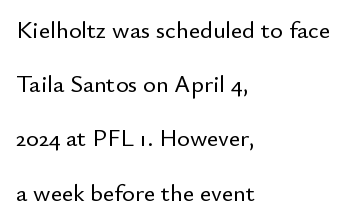
{"italic": "no", "underline": "no", "align": "left", "line_spacing": "loose", "line_spacing_ratio": 2.26, "letter_spacing": "normal", "letter_spacing_em": 0.0, "glyph_px": 24}
